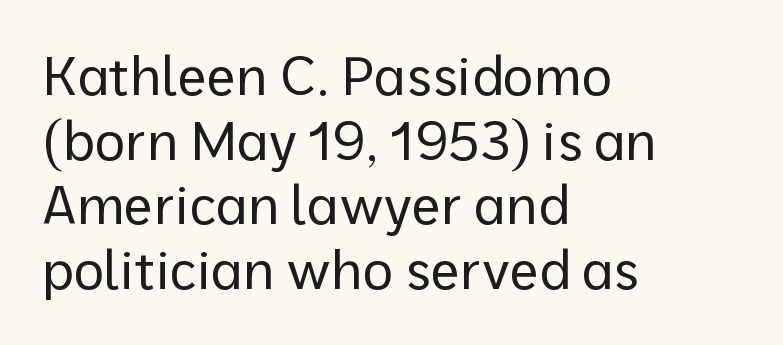
{"serif": "no", "italic": "no", "bold": "no", "weight": "regular", "width": "normal", "stroke_contrast": "low", "x_height": "medium", "monospaced": "no", "underline": "no", "align": "left", "line_spacing_ratio": 1.22, "letter_spacing": "normal", "letter_spacing_em": 0.0, "glyph_px": 53}
